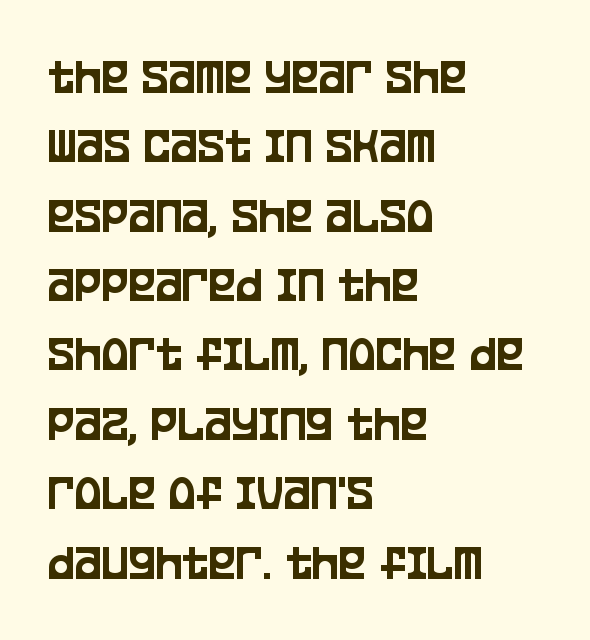
Spacing verdict: proportional, widths tailored to each character. Every stem runs plumb, perpendicular to the baseline. The rendering uses a moderate line-height, typical for paragraphs. The text was rendered using a sans face with plain stroke endings. Has an underline been added? It has not. The passage is arranged the way most books set body copy — flush left.
